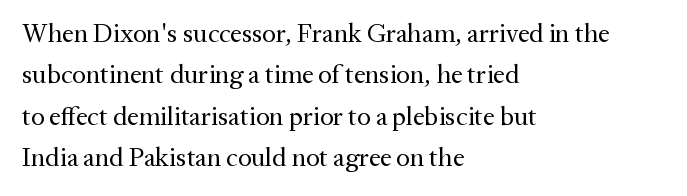
Each stroke keeps to a modest, everyday thickness or less. Whoever set this chose a conventional vertical rhythm. Caption: multi-line text, flush left, ragged right. Underlining? Definitely not there.
